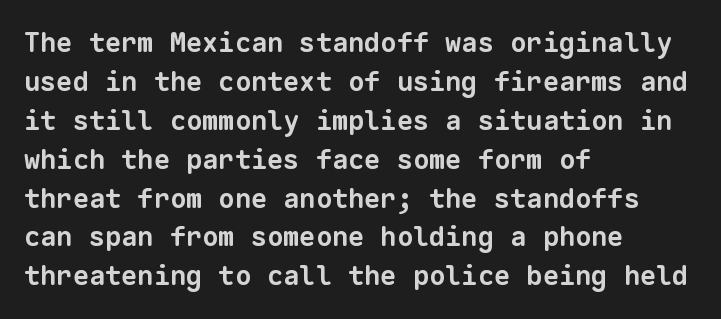
Q: Is the text bold? A: Yes.
Q: Is the text underlined? A: No.
Q: How is the paragraph aligned? A: Left-aligned.
Q: Is the spacing between letters normal or unusually wide? A: Normal.
Q: Is the spacing between lines tight, normal or loose? A: Normal.
